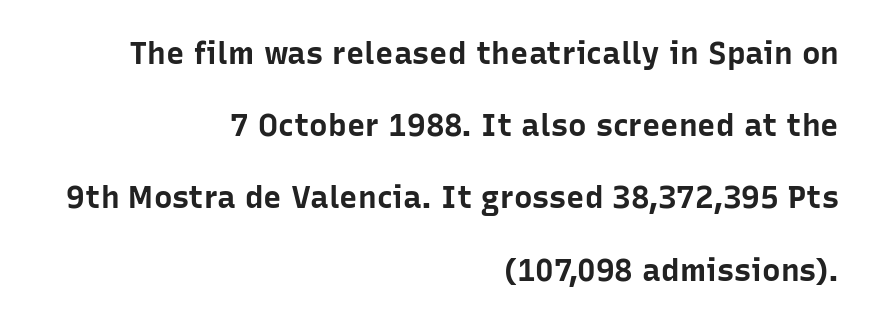
Type without underlining. Is the type bold? Yes — the strokes are clearly thick and heavy. In terms of posture, this sample is upright. Character widths vary here, with narrow letters taking less room than wide ones. The line texture is even and compact thanks to regular tracking. The text block is weighted toward the right margin, trailing off unevenly leftward.
